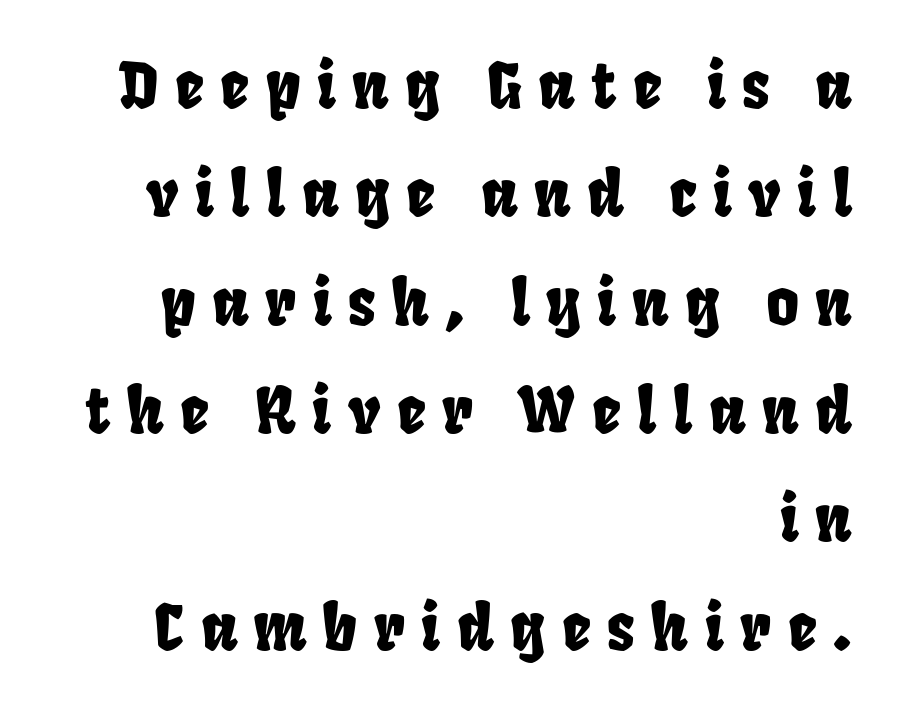
The image shows 63 px condensed sans-serif type; set right-aligned, line spacing 1.72x, unusually wide letter spacing (+0.26 em), not underlined; low stroke contrast and a large x-height.
